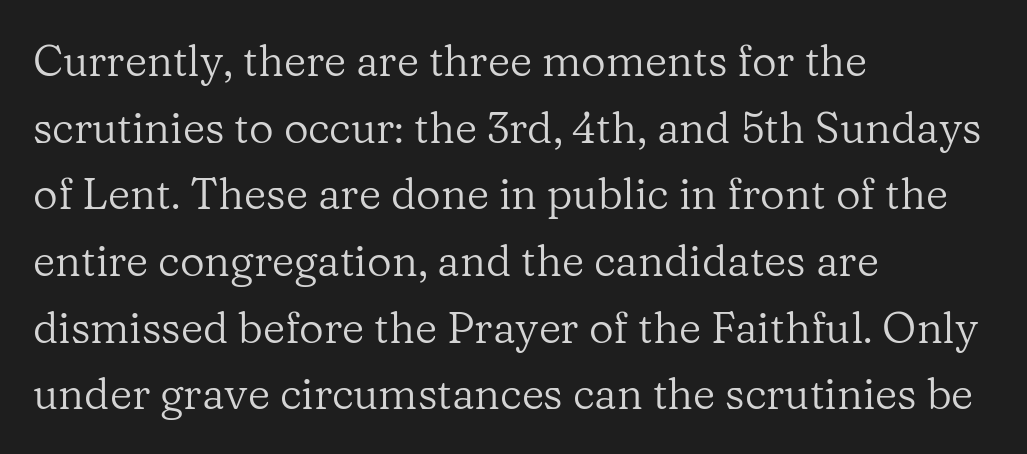
The image shows 43 px regular-weight serif type, upright; set left-aligned, normal line spacing (1.55x), normal letter spacing, not underlined; low stroke contrast and a medium x-height.
